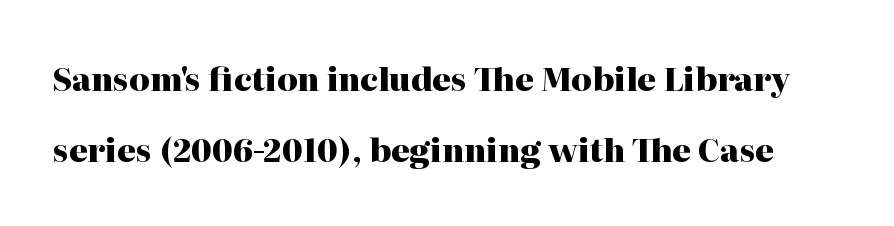
The specimen omits any rule beneath the text block's lines. The rendering shows small feet on the letterforms — a serif design. Each new line begins a long way beneath the previous one. If you drew a line through each stem, it would be perfectly vertical.
